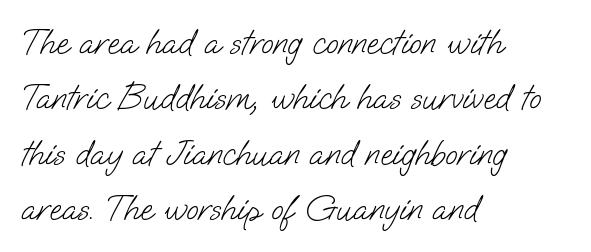
The weight would be labelled regular, book, light, or lighter still. Think of a printed novel: that variable character pitch is what you see here. Plain, unruled lines of type. Caption: multi-line text, flush left, ragged right. The face used here is a sans, in the tradition of grotesques and geometrics. No extra tracking has been applied to these lines.
